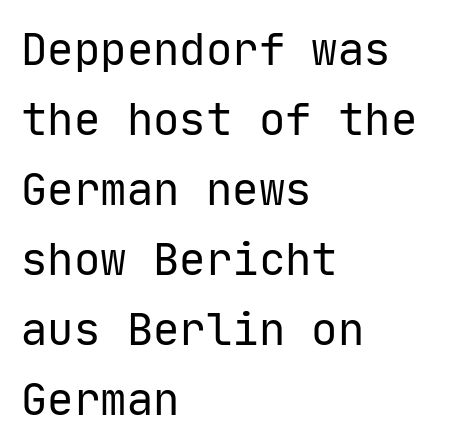
Does the copy run flush right? No — it runs flush left. The specimen reads as upright at a glance. This sample uses plain, unmodified letter spacing. The cut favours lightness, reaching ordinary text weight at its darkest. Each row of text sits above clean, open space. The rendering uses typewriter-style spacing with identical character cells.
